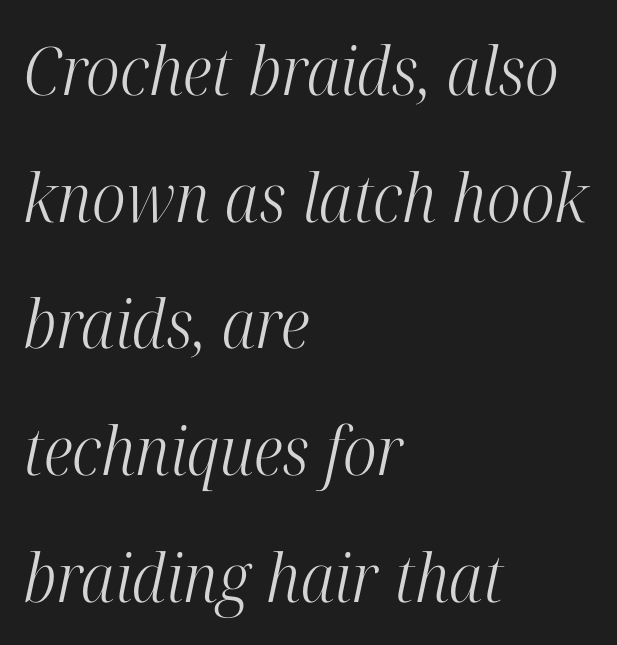
{"serif": "yes", "italic": "yes", "lean": "right", "slant_degrees": 12, "bold": "no", "weight": "light", "width": "condensed", "stroke_contrast": "high", "x_height": "medium", "monospaced": "no", "underline": "no", "align": "left", "line_spacing_ratio": 1.89, "letter_spacing": "normal", "letter_spacing_em": 0.0, "glyph_px": 67}
